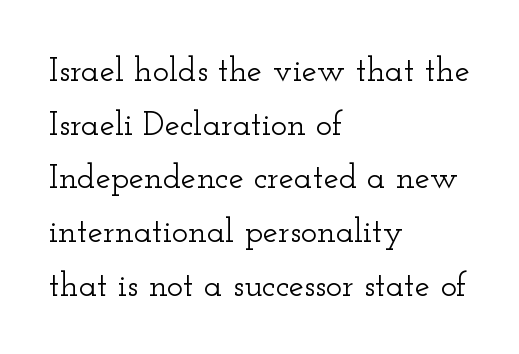
The image shows 34 px wide serif type, upright; set left-aligned, normal line spacing (1.58x), normal letter spacing, not underlined; low stroke contrast and a small x-height.
